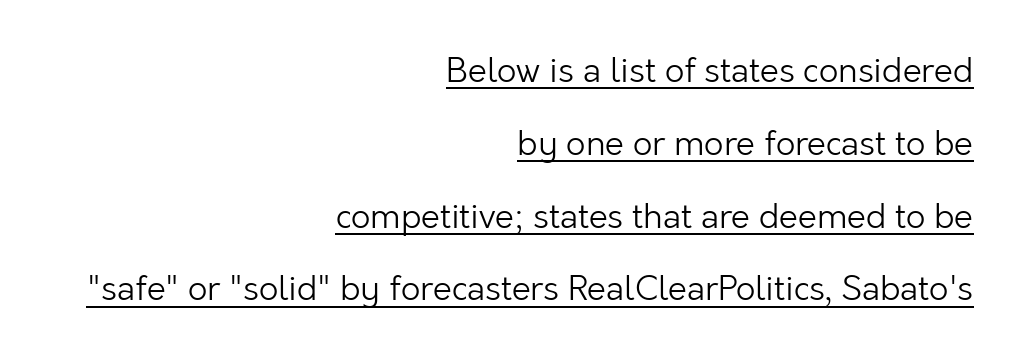
{"serif": "no", "italic": "no", "bold": "no", "weight": "light", "width": "normal", "stroke_contrast": "low", "x_height": "medium", "monospaced": "no", "underline": "yes", "align": "right", "line_spacing": "loose", "line_spacing_ratio": 2.14, "letter_spacing": "normal", "letter_spacing_em": 0.0, "glyph_px": 34}
